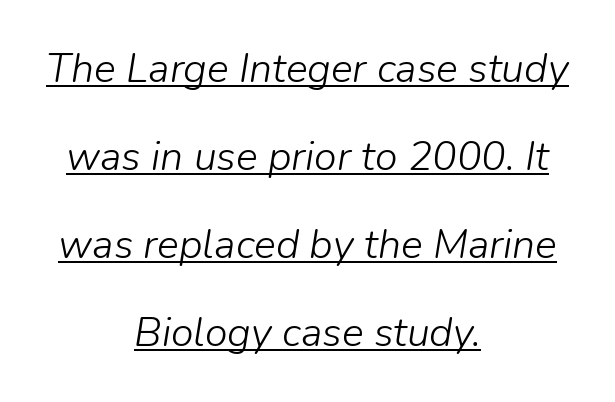
{"italic": "yes", "lean": "right", "slant_degrees": 9, "bold": "no", "weight": "light", "width": "normal", "stroke_contrast": "low", "x_height": "medium", "monospaced": "no", "underline": "yes", "align": "center", "line_spacing": "loose", "line_spacing_ratio": 2.15, "letter_spacing": "normal", "letter_spacing_em": 0.0, "glyph_px": 41}
